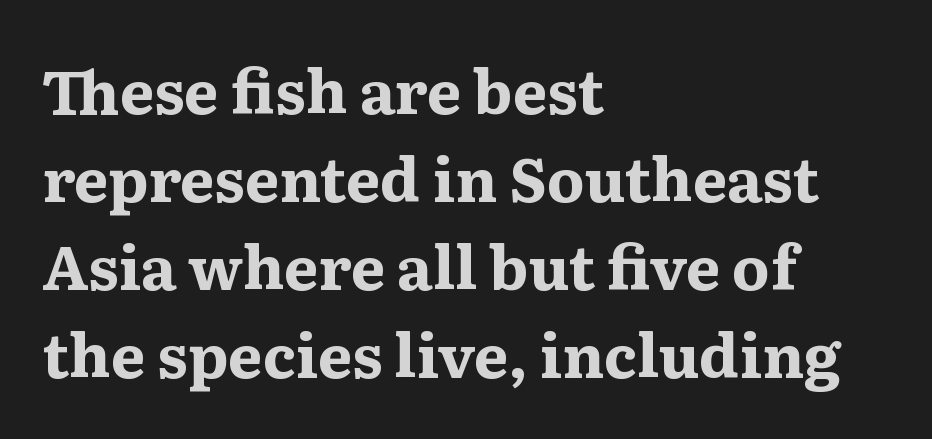
The image shows 61 px bold, wide serif type, upright; set left-aligned, normal line spacing (1.44x), normal letter spacing, not underlined; medium stroke contrast and a medium x-height.
